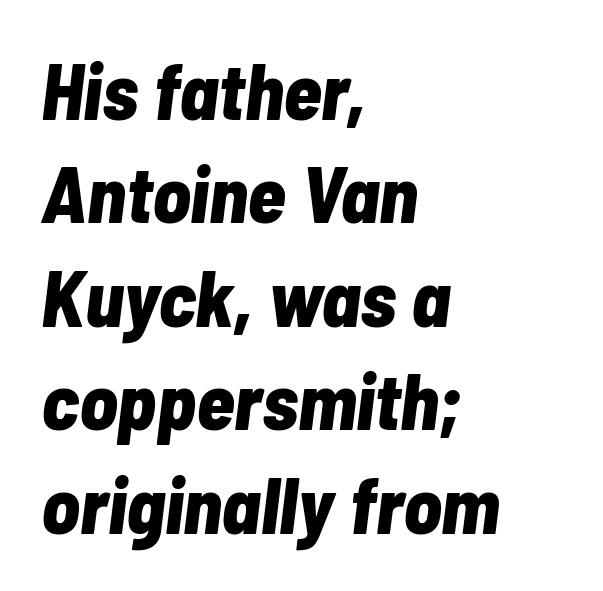
{"italic": "yes", "lean": "right", "slant_degrees": 7, "bold": "yes", "weight": "bold", "width": "condensed", "stroke_contrast": "low", "x_height": "medium", "monospaced": "no", "underline": "no", "align": "left", "line_spacing": "normal", "line_spacing_ratio": 1.31, "letter_spacing": "normal", "letter_spacing_em": 0.0, "glyph_px": 79}
